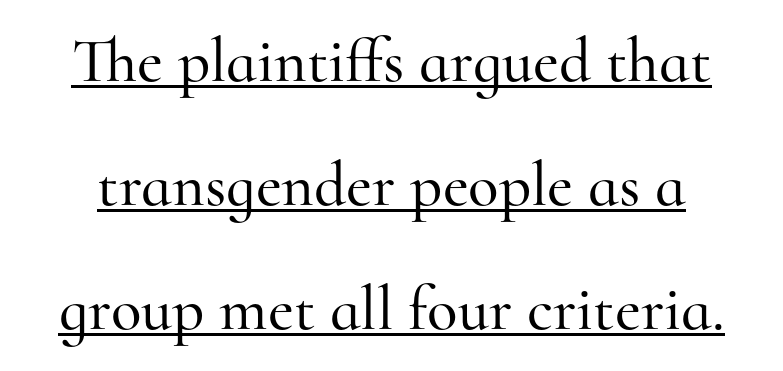
The image shows 63 px serif type, upright; set loose line spacing (1.97x), normal letter spacing, underlined; high stroke contrast and a small x-height.
